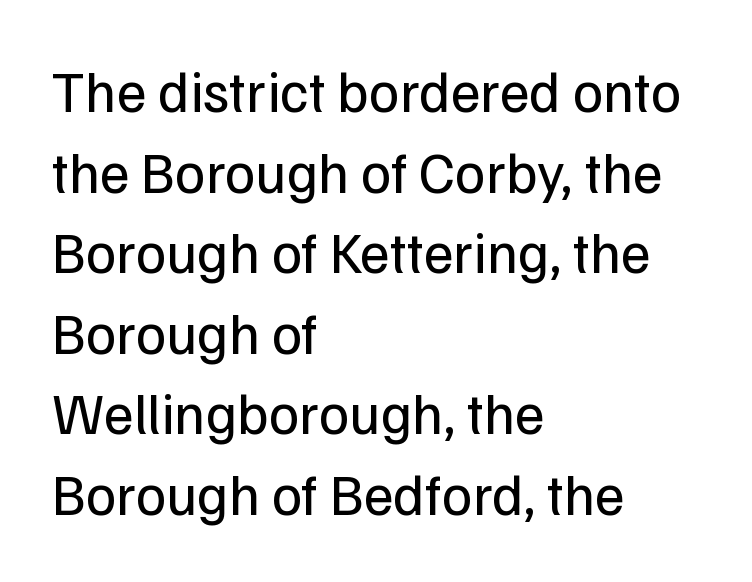
Q: Is the text bold? A: No.
Q: Is the text italic (slanted)? A: No, it is upright.
Q: Is the typeface a serif or a sans-serif typeface? A: Sans-serif.
Q: Is the text underlined? A: No.
Q: How is the paragraph aligned? A: Left-aligned.
Q: Is the spacing between letters normal or unusually wide? A: Normal.
Q: Is the spacing between lines tight, normal or loose? A: Normal.
Q: Width (condensed, normal, or wide)? A: Normal.
Q: Stroke contrast? A: Low.
Q: x-height? A: Medium.
Q: Monospaced? A: No.
